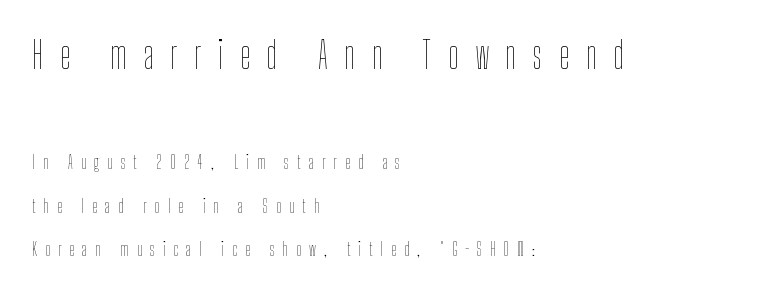
The image shows 37 px thin, condensed type, upright; set left-aligned, loose line spacing (2.42x), unusually wide letter spacing (+0.45 em), not underlined; the first (top) block is 2.06x larger; low stroke contrast and a medium x-height.
